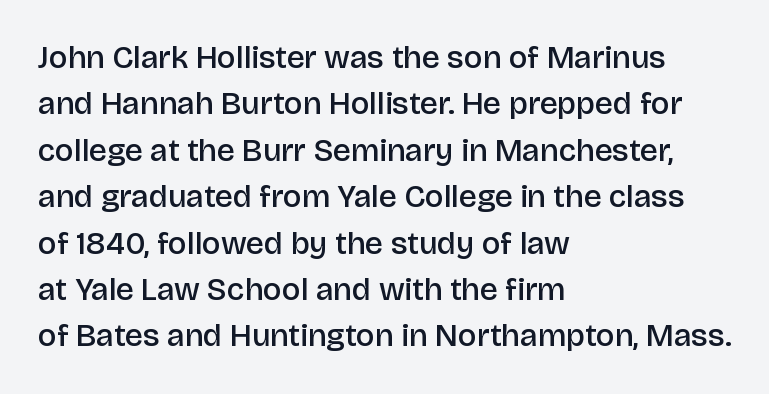
{"serif": "no", "italic": "no", "bold": "semi", "weight": "semibold", "width": "normal", "stroke_contrast": "low", "x_height": "large", "monospaced": "no", "underline": "no", "align": "left", "line_spacing": "normal", "line_spacing_ratio": 1.45, "letter_spacing": "normal", "letter_spacing_em": 0.0, "glyph_px": 32}
